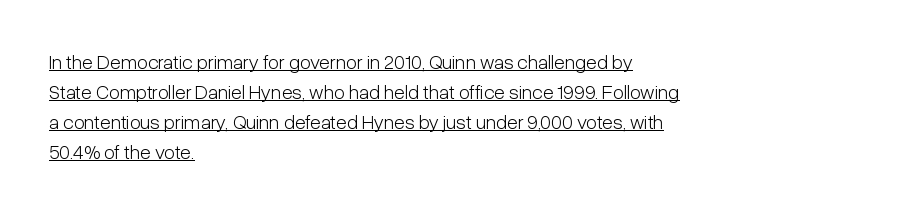
Q: Is the text bold? A: No.
Q: Is the text italic (slanted)? A: No, it is upright.
Q: Is the text underlined? A: Yes.
Q: How is the paragraph aligned? A: Left-aligned.
Q: Is the spacing between letters normal or unusually wide? A: Normal.
Q: Is the spacing between lines tight, normal or loose? A: Normal.
